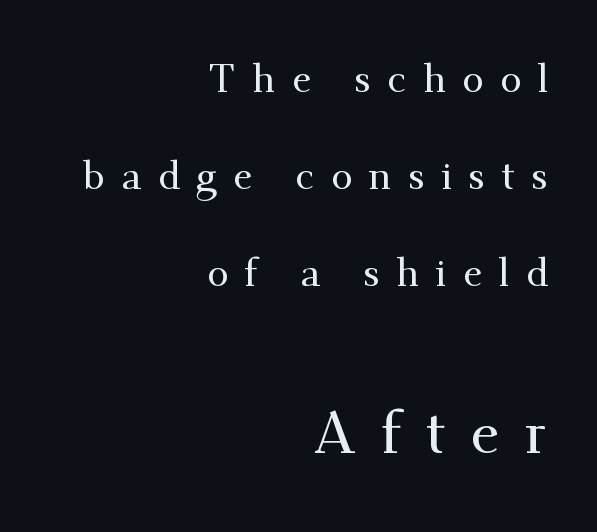
Q: Is the text italic (slanted)? A: No, it is upright.
Q: Is the typeface a serif or a sans-serif typeface? A: Serif.
Q: Is the text underlined? A: No.
Q: How is the paragraph aligned? A: Right-aligned.
Q: Is the spacing between letters normal or unusually wide? A: Unusually wide.
Q: Is the spacing between lines tight, normal or loose? A: Loose.
Q: Which block of text is set in a larger size, the first (top) or the second (bottom)? A: The second (bottom) one.
Q: Width (condensed, normal, or wide)? A: Normal.
Q: Stroke contrast? A: Medium.
Q: x-height? A: Small.
Q: Monospaced? A: No.
